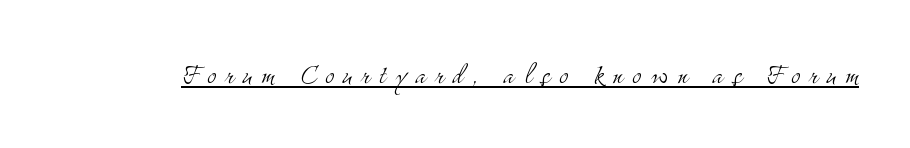
The image shows 34 px light, condensed serif type; set unusually wide letter spacing (+0.28 em), underlined; medium stroke contrast and a small x-height.
